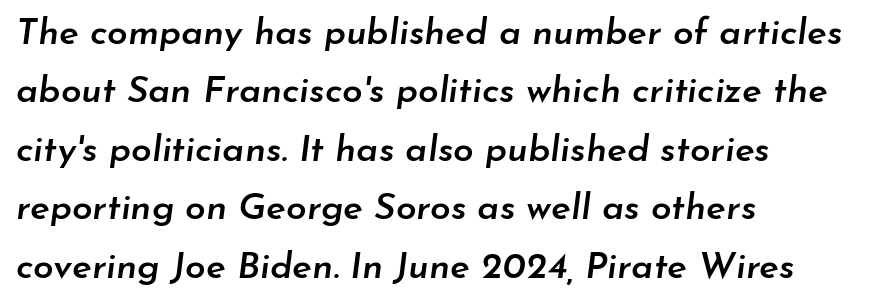
The image shows 37 px semibold type, italic (leaning right); set left-aligned, normal line spacing (1.58x), normal letter spacing, not underlined; low stroke contrast and a small x-height.
